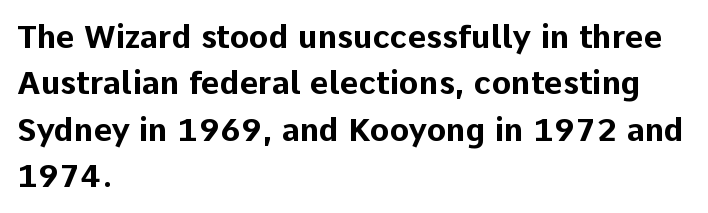
{"serif": "no", "italic": "no", "bold": "yes", "weight": "bold", "width": "normal", "stroke_contrast": "low", "x_height": "medium", "monospaced": "no", "underline": "no", "align": "left", "line_spacing": "normal", "line_spacing_ratio": 1.45, "letter_spacing": "normal", "letter_spacing_em": 0.0, "glyph_px": 32}
